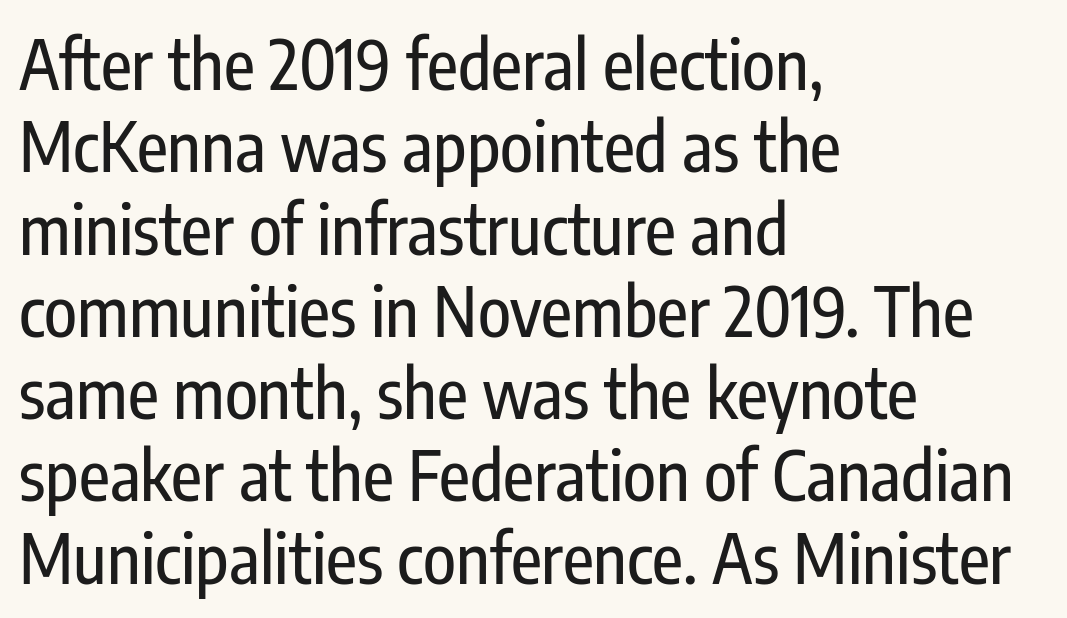
{"serif": "no", "italic": "no", "width": "condensed", "stroke_contrast": "low", "x_height": "medium", "monospaced": "no", "underline": "no", "align": "left", "line_spacing_ratio": 1.21, "letter_spacing": "normal", "letter_spacing_em": 0.0, "glyph_px": 68}
